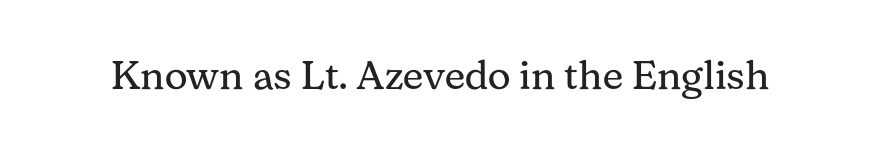
The image shows 40 px regular-weight serif type, upright; set normal letter spacing, not underlined; medium stroke contrast and a medium x-height.
